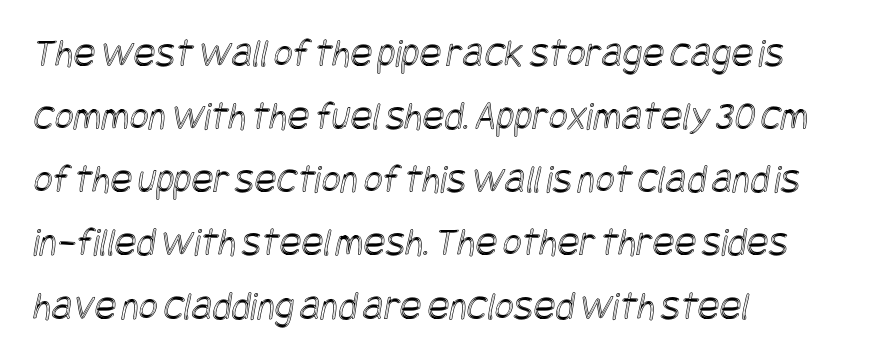
A typesetter would call this leading conventional body-copy spacing. Inter-character spacing is left at the font's built-in metrics. All the whitespace from short lines collects on the right. Has an underline been added? It has not.
